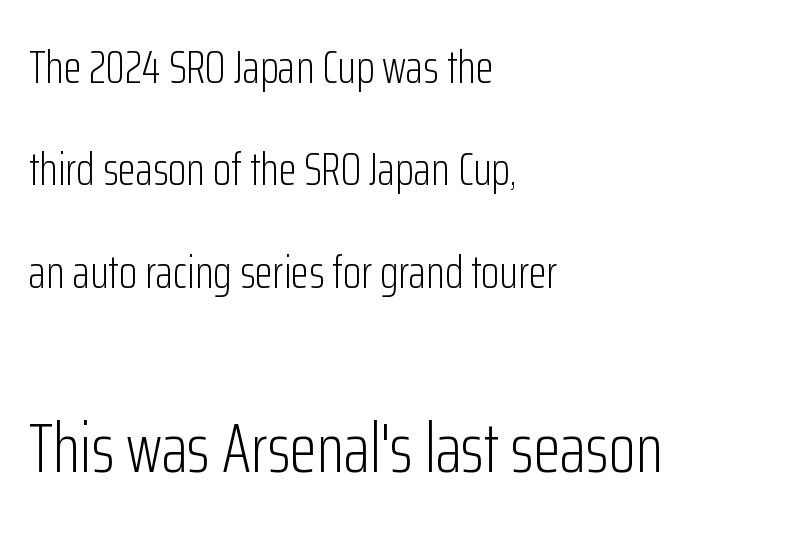
No heavy texture on the line: the type isn't bold. Students, note that the glyphs here touch the page at normal intervals. Compared with typical paragraphs, the rows here are farther apart. The composition opens small and finishes big.
